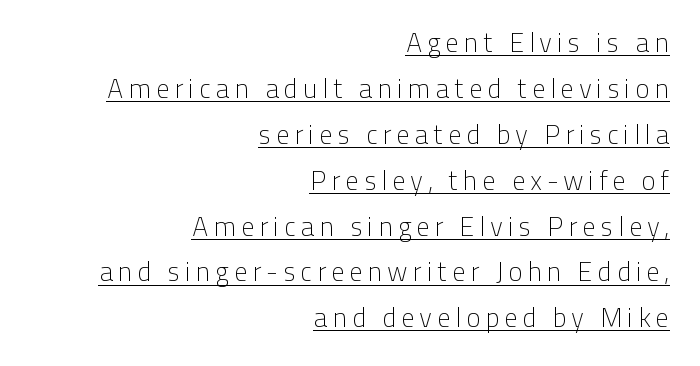
The image shows 27 px text type, upright; set right-aligned, normal line spacing (1.7x), underlined.
